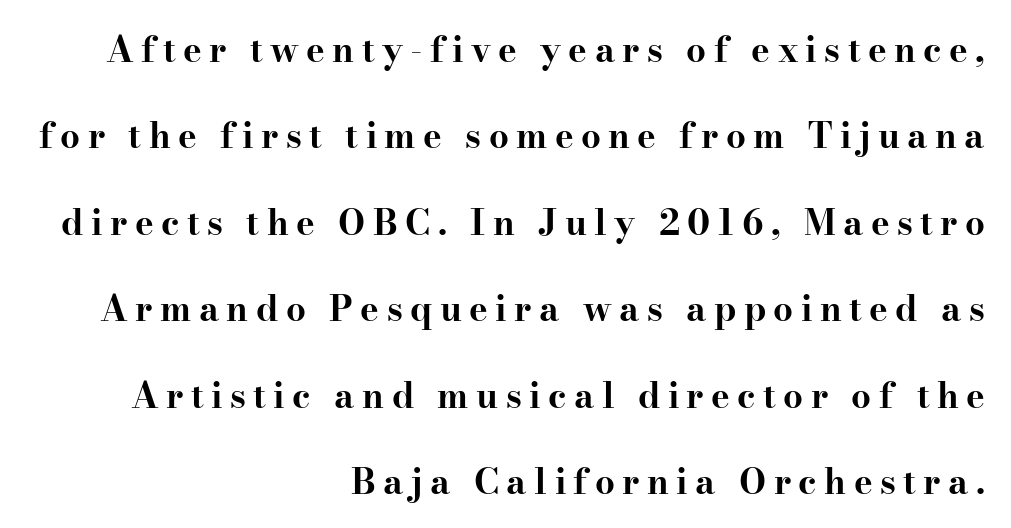
A full-strength bold gives these letters their thick strokes. Leading is clearly above the norm, producing a sparse column. Ascenders rise straight up at ninety degrees. The gaps between neighbouring characters are conspicuously large. These lines are set flush right with a ragged left edge. Looks like regular typesetting: each glyph gets only the width it needs.
